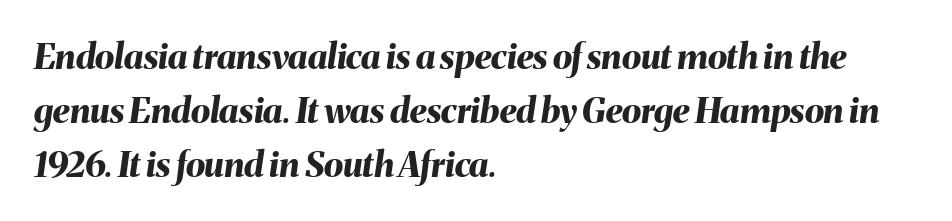
{"italic": "yes", "lean": "right", "slant_degrees": 8, "bold": "yes", "weight": "bold", "width": "normal", "stroke_contrast": "medium", "x_height": "medium", "monospaced": "no", "underline": "no", "align": "left", "line_spacing": "normal", "line_spacing_ratio": 1.54, "letter_spacing": "normal", "letter_spacing_em": 0.0, "glyph_px": 35}
